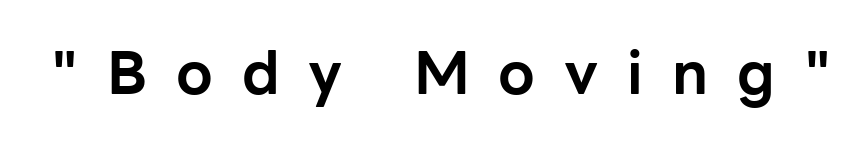
The image shows 59 px bold sans-serif type, upright; set unusually wide letter spacing (+0.49 em), not underlined; low stroke contrast and a medium x-height.
